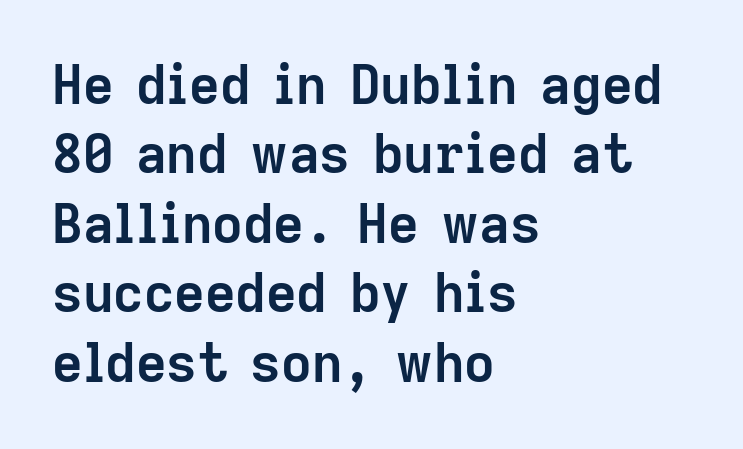
Looks like regular typesetting: each glyph gets only the width it needs. The foot of each line stays bare and open. The lettering stays uniformly vertical, giving the passage a roman look. Reading down the block, your eye returns to a fixed left position each line.
